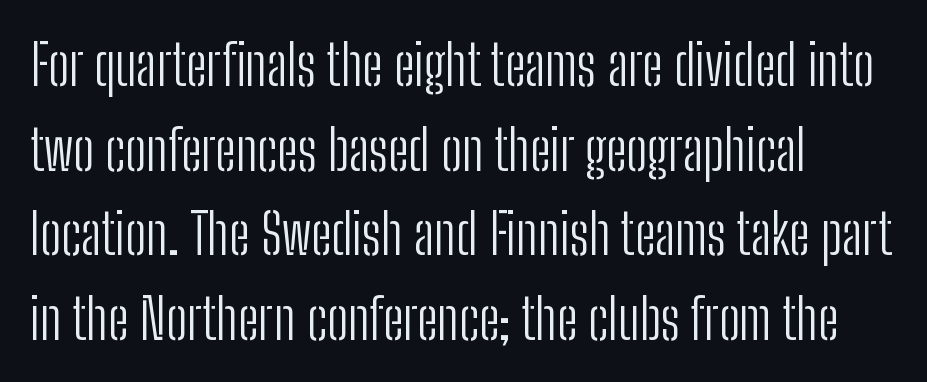
You could not count columns in this text — the font is proportionally spaced. These lines sit exactly where default settings would place them. To sum up the face: it is a sans, with no serifs. It's the straight-up-and-down kind of type.
